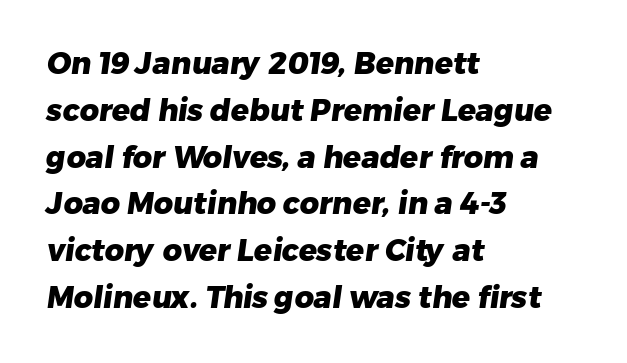
The image shows 30 px heavy sans-serif type; set left-aligned, normal line spacing (1.56x), normal letter spacing, not underlined; low stroke contrast and a medium x-height.
